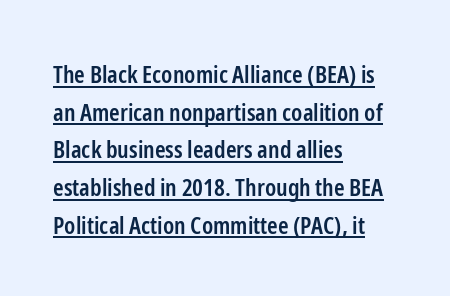
Does the leading feel generous? No, just average. Posture: vertical. Stroke thickness is moderately raised; the sample reads as semibold. This sample uses plain, unmodified letter spacing.
